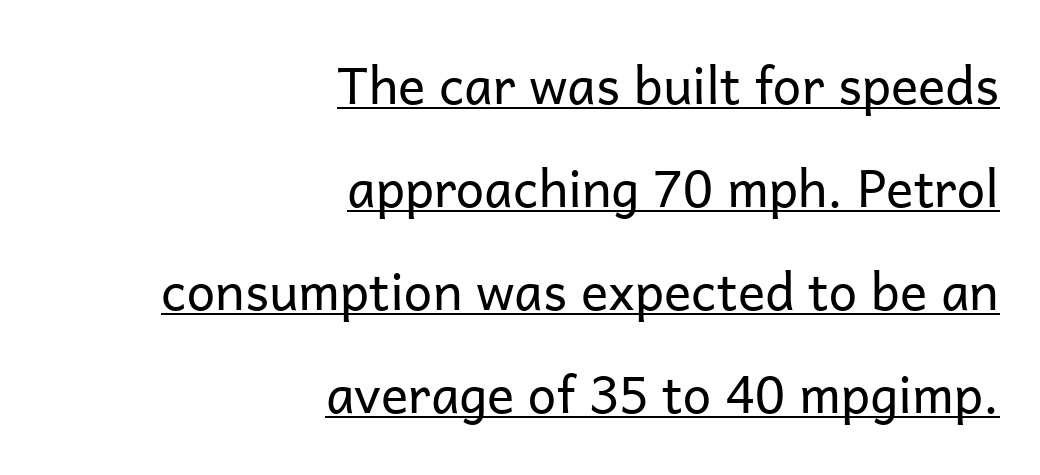
No italicization has been applied; the sample stays upright. Does the leading feel generous? Absolutely, it's lavish. Font category for this specimen: sans-serif. You could call the tracking neutral — neither tight nor loose. Counters stay open thanks to moderate or lighter strokes. The face used here is proportionally spaced, like ordinary book or web type.
